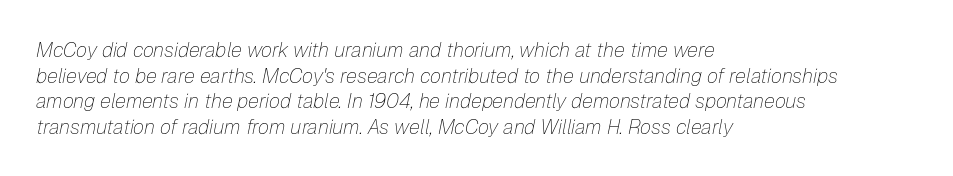
The image shows 20 px text type, italic (leaning right); set left-aligned, normal line spacing (1.28x), normal letter spacing, not underlined.
